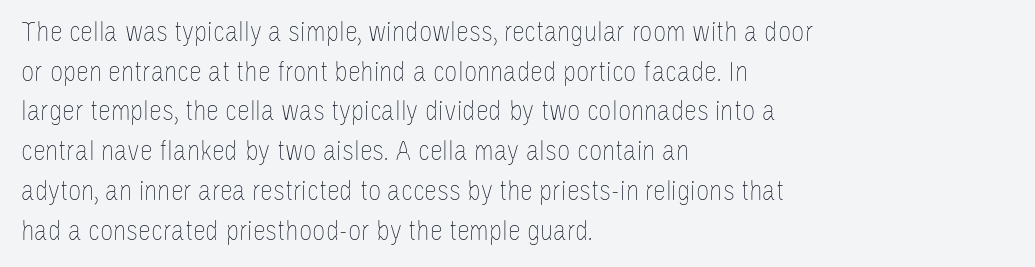
Q: Is the text bold? A: No.
Q: Is the text italic (slanted)? A: No, it is upright.
Q: Is the text underlined? A: No.
Q: How is the paragraph aligned? A: Left-aligned.
Q: Is the spacing between letters normal or unusually wide? A: Normal.
Q: Is the spacing between lines tight, normal or loose? A: Normal.
Q: Width (condensed, normal, or wide)? A: Condensed.
Q: Stroke contrast? A: Low.
Q: x-height? A: Large.
Q: Monospaced? A: No.
